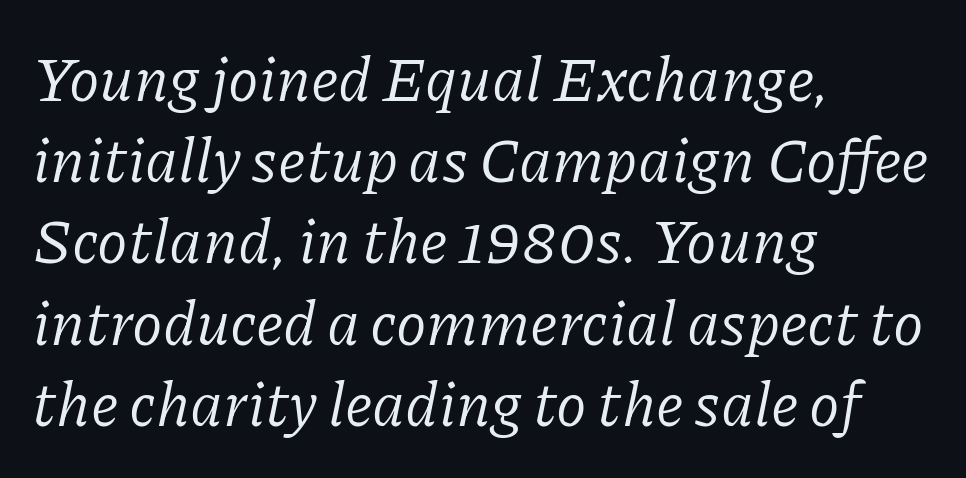
{"serif": "yes", "italic": "yes", "lean": "right", "slant_degrees": 11, "bold": "no", "weight": "regular", "width": "normal", "stroke_contrast": "low", "x_height": "medium", "monospaced": "no", "underline": "no", "align": "left", "line_spacing": "normal", "line_spacing_ratio": 1.31, "letter_spacing": "normal", "letter_spacing_em": 0.0, "glyph_px": 62}
